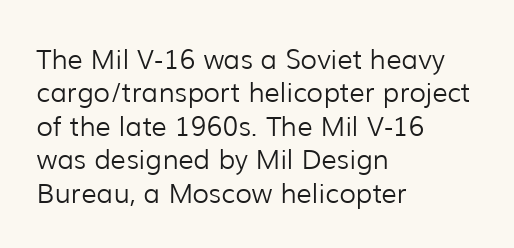
Q: Is the text bold? A: No.
Q: Is the text italic (slanted)? A: No, it is upright.
Q: Is the text underlined? A: No.
Q: How is the paragraph aligned? A: Left-aligned.
Q: Is the spacing between letters normal or unusually wide? A: Normal.
